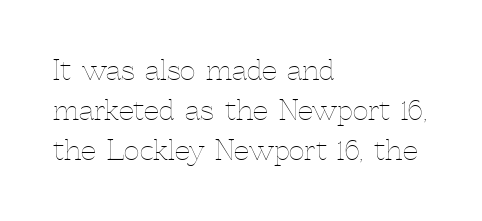
{"italic": "no", "bold": "no", "underline": "no", "align": "left", "line_spacing": "normal", "line_spacing_ratio": 1.48, "letter_spacing": "normal", "letter_spacing_em": 0.0, "glyph_px": 27}
